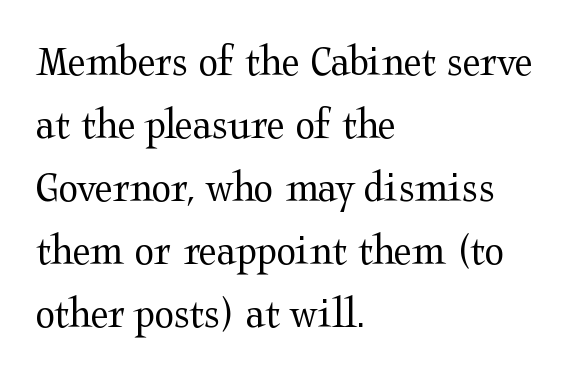
Compared with a centered layout, this one pins lines to the left instead. One glance says typical: line gaps are just what's usual. Is this a heavy cut? Hardly; it is regular or lighter. Is there any slant? The stems are plumb.
